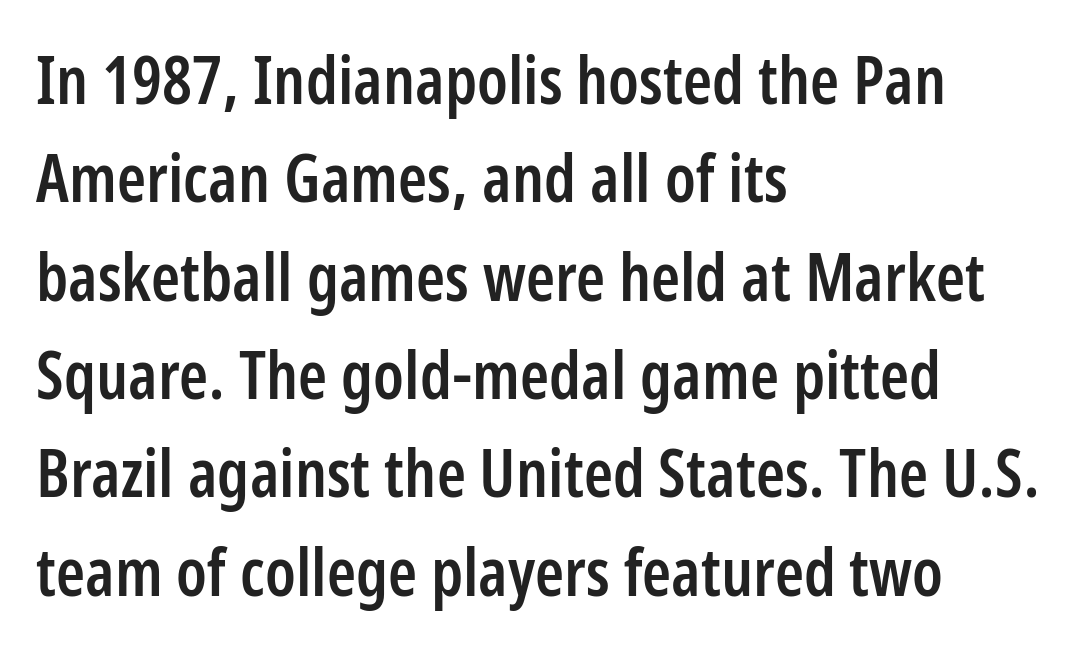
Q: Is the text bold? A: Semi-bold.
Q: Is the text italic (slanted)? A: No, it is upright.
Q: Is the typeface a serif or a sans-serif typeface? A: Sans-serif.
Q: Is the text underlined? A: No.
Q: How is the paragraph aligned? A: Left-aligned.
Q: Is the spacing between letters normal or unusually wide? A: Normal.
Q: Is the spacing between lines tight, normal or loose? A: Normal.
Q: Width (condensed, normal, or wide)? A: Condensed.
Q: Stroke contrast? A: Low.
Q: x-height? A: Medium.
Q: Monospaced? A: No.
